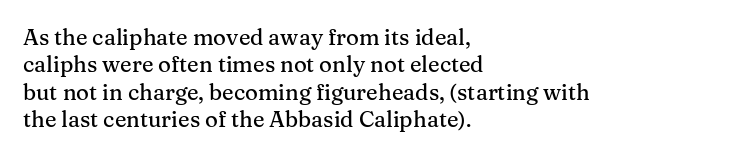
The image shows 22 px text type, upright; set left-aligned, normal line spacing (1.25x), normal letter spacing, not underlined.
